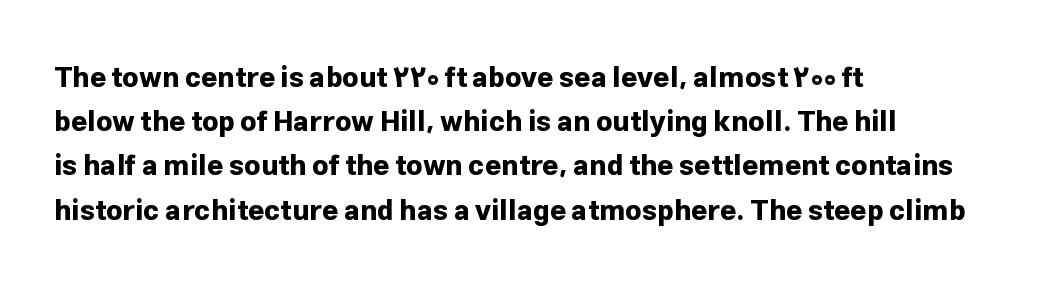
The image shows 28 px bold sans-serif type, upright; set left-aligned, normal line spacing (1.58x), normal letter spacing, not underlined; low stroke contrast and a medium x-height.
